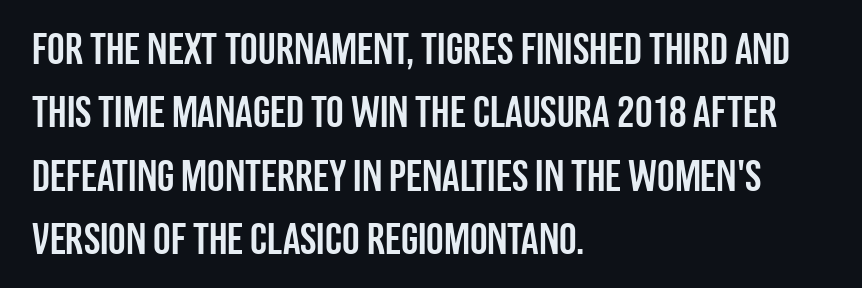
The image shows 44 px condensed sans-serif type, upright; set left-aligned, normal line spacing (1.44x), normal letter spacing, not underlined; low stroke contrast and a large x-height.
